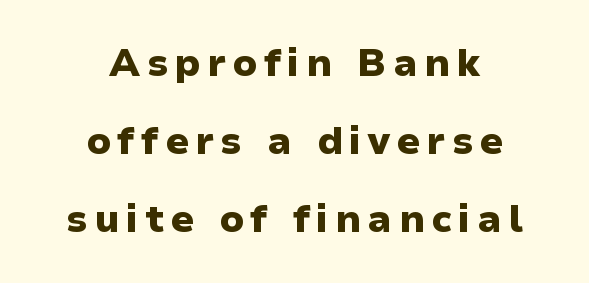
The image shows 38 px heavy sans-serif type, upright; set centered, loose line spacing (2.05x), not underlined; low stroke contrast and a medium x-height.
